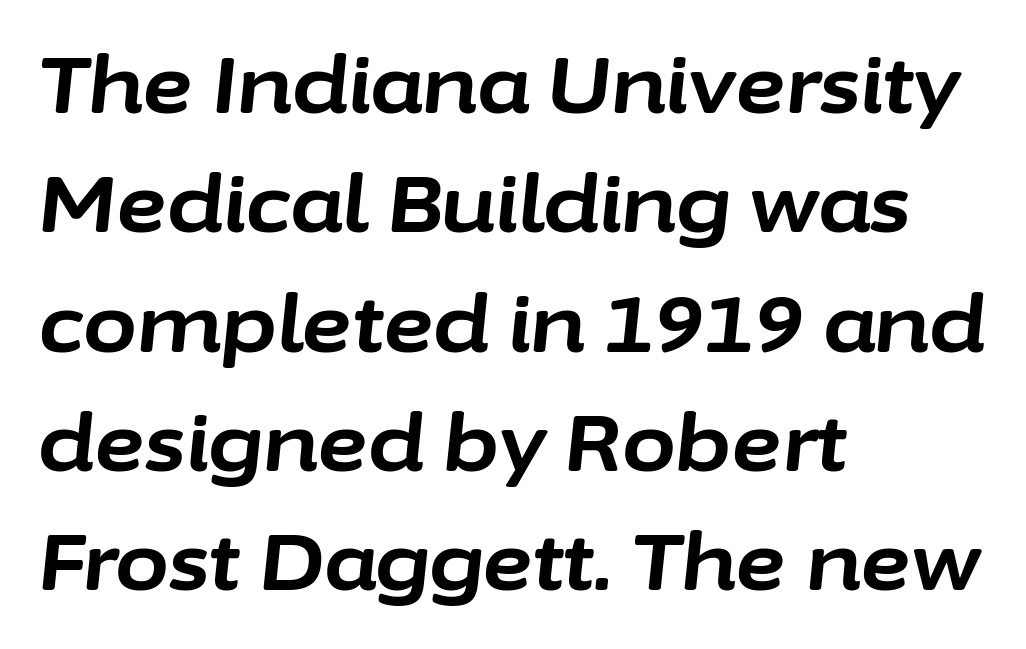
The image shows 78 px bold type, italic (leaning right); set left-aligned, normal line spacing (1.53x), normal letter spacing, not underlined; low stroke contrast and a medium x-height.
